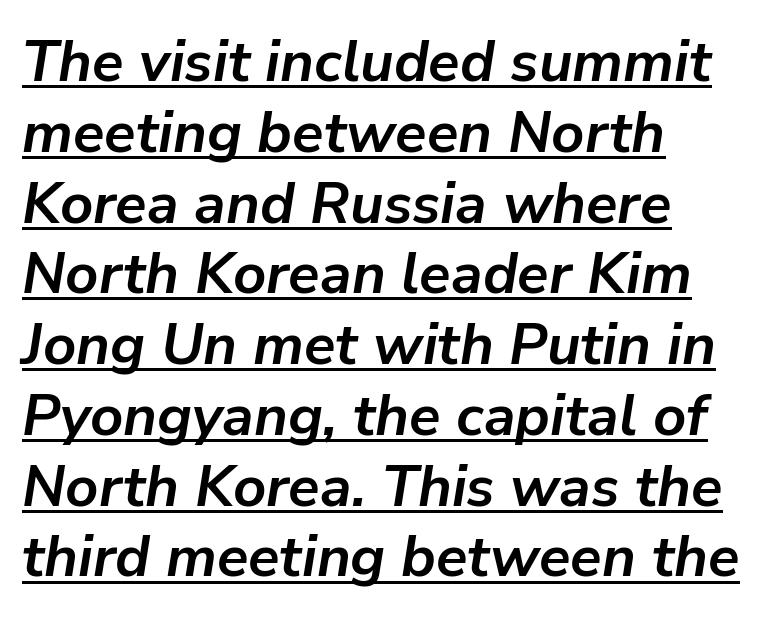
{"italic": "yes", "lean": "right", "slant_degrees": 9, "bold": "yes", "weight": "semibold", "width": "normal", "stroke_contrast": "low", "x_height": "medium", "monospaced": "no", "underline": "yes", "align": "left", "line_spacing_ratio": 1.22, "letter_spacing": "normal", "letter_spacing_em": 0.0, "glyph_px": 58}
